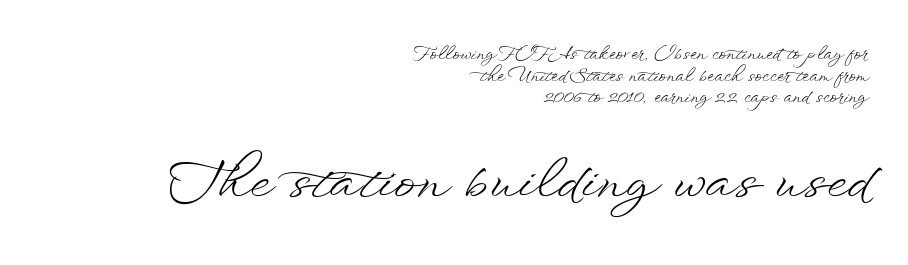
Q: Is the text bold? A: No.
Q: Is the text italic (slanted)? A: Yes.
Q: Is the text underlined? A: No.
Q: How is the paragraph aligned? A: Right-aligned.
Q: Is the spacing between letters normal or unusually wide? A: Normal.
Q: Is the spacing between lines tight, normal or loose? A: Normal.
Q: Which block of text is set in a larger size, the first (top) or the second (bottom)? A: The second (bottom) one.
Q: Width (condensed, normal, or wide)? A: Wide.
Q: Stroke contrast? A: Low.
Q: x-height? A: Small.
Q: Monospaced? A: No.
